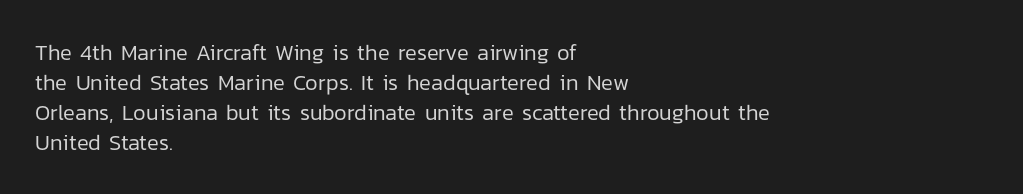
Q: Is the text bold? A: No.
Q: Is the text italic (slanted)? A: No, it is upright.
Q: Is the text underlined? A: No.
Q: How is the paragraph aligned? A: Left-aligned.
Q: Is the spacing between letters normal or unusually wide? A: Normal.
Q: Is the spacing between lines tight, normal or loose? A: Normal.
